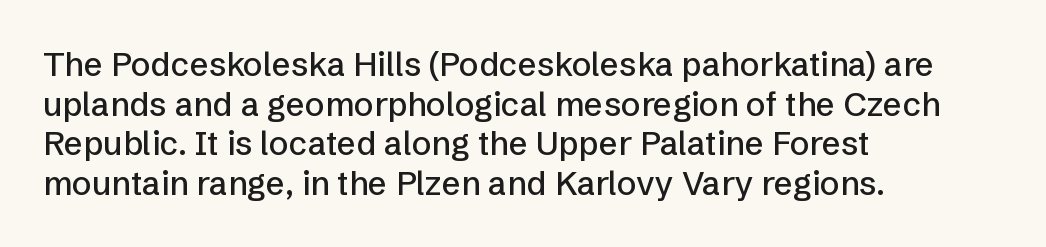
The image shows 33 px sans-serif type, upright; set left-aligned, line spacing 1.2x, normal letter spacing, not underlined; low stroke contrast and a medium x-height.
